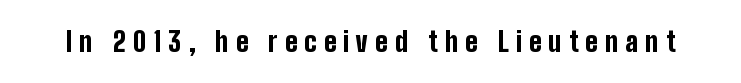
The image shows 27 px bold type, upright; set unusually wide letter spacing (+0.26 em), not underlined.
